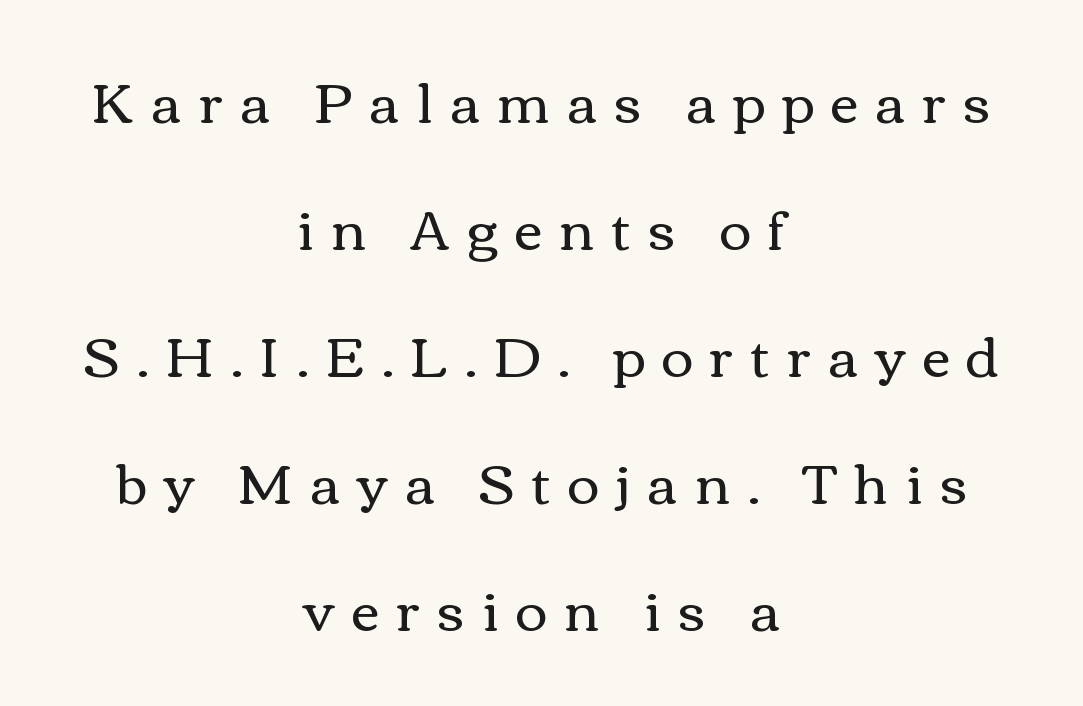
{"italic": "no", "bold": "no", "weight": "regular", "width": "wide", "x_height": "medium", "monospaced": "no", "underline": "no", "align": "center", "line_spacing": "loose", "line_spacing_ratio": 2.31, "letter_spacing": "wide", "letter_spacing_em": 0.31, "glyph_px": 55}
